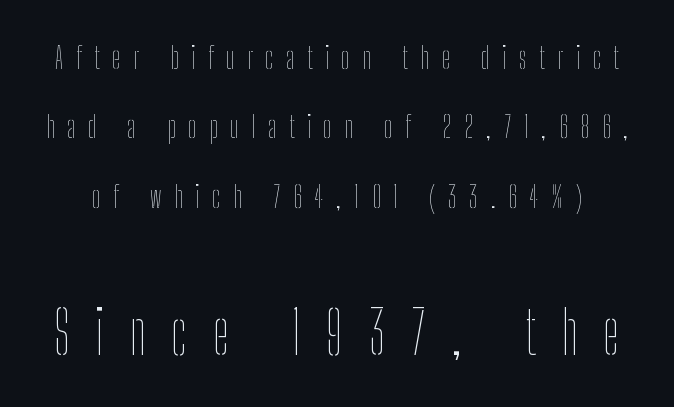
{"italic": "no", "bold": "no", "weight": "thin", "width": "condensed", "stroke_contrast": "low", "x_height": "medium", "monospaced": "no", "underline": "no", "line_spacing": "loose", "line_spacing_ratio": 2.31, "letter_spacing": "wide", "letter_spacing_em": 0.42, "larger_block": "second", "size_ratio": 2.0, "glyph_px": 60}
